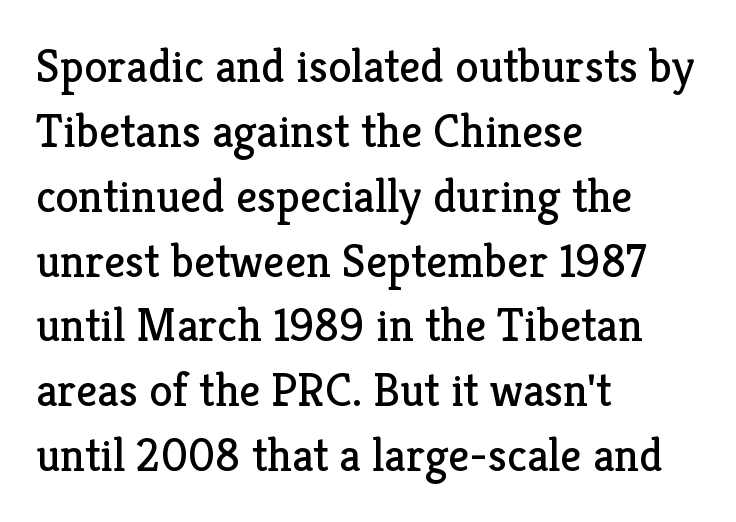
{"serif": "yes", "italic": "no", "bold": "no", "weight": "regular", "width": "normal", "stroke_contrast": "low", "x_height": "medium", "monospaced": "no", "underline": "no", "align": "left", "line_spacing": "normal", "line_spacing_ratio": 1.38, "letter_spacing": "normal", "letter_spacing_em": 0.0, "glyph_px": 47}
